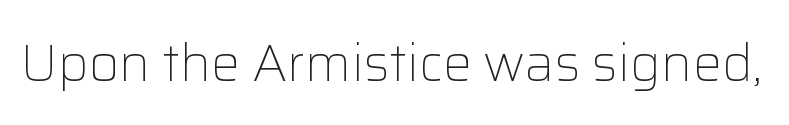
A bare baseline throughout the passage. No heavy texture on the line: the type isn't bold. The axis of the letterforms is exactly vertical. Is this a sans? Yes — the strokes have no serifs.
